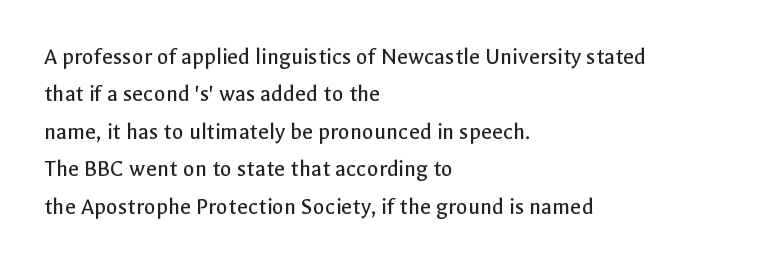
The image shows 24 px text type, upright; set left-aligned, normal line spacing (1.56x), normal letter spacing, not underlined.
